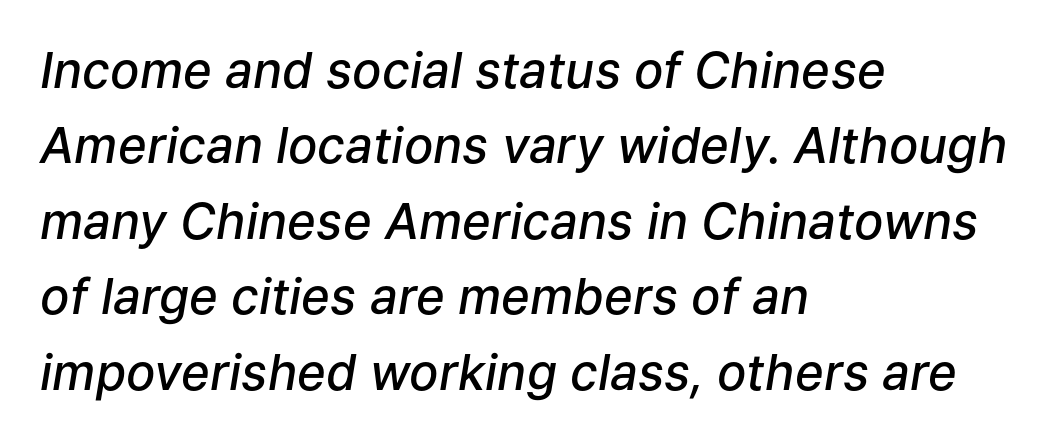
The image shows 49 px semibold type, italic (leaning right); set left-aligned, normal line spacing (1.54x), normal letter spacing, not underlined; low stroke contrast and a medium x-height.
